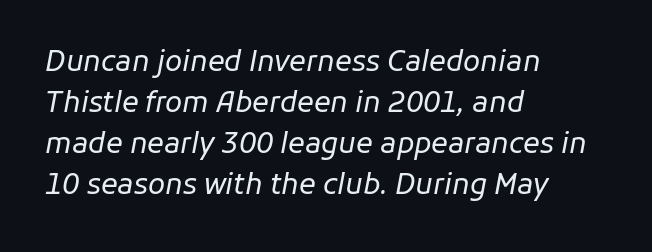
{"italic": "yes", "lean": "right", "slant_degrees": 11, "bold": "no", "weight": "regular", "width": "normal", "stroke_contrast": "low", "x_height": "medium", "monospaced": "no", "underline": "no", "align": "left", "line_spacing": "normal", "line_spacing_ratio": 1.47, "letter_spacing": "normal", "letter_spacing_em": 0.0, "glyph_px": 28}
